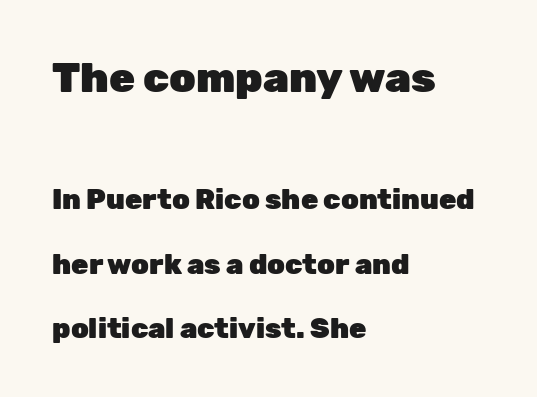
Visually the block forms a straight wall on the left and a jagged coastline on the right. Type size steps down from the first block to the second. Just letters on the line, the space beneath them empty. Bold? Absolutely — the strokes are thick and heavy.
